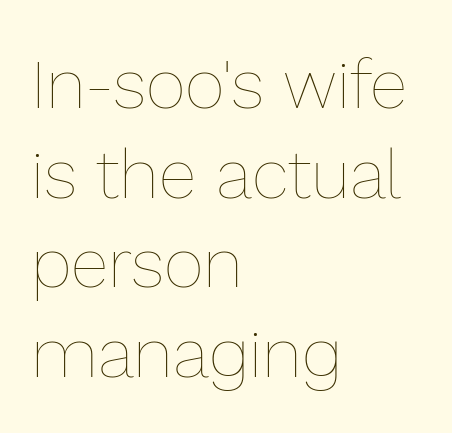
The setting favours the left margin, as ordinary paragraphs usually do. Every stem runs plumb, perpendicular to the baseline. This sample has the flowing, uneven cadence of proportional lettering. Nobody drew a line under any word here. Students, note that the glyphs here touch the page at normal intervals. These glyphs show unthickened strokes, regular width or finer.
